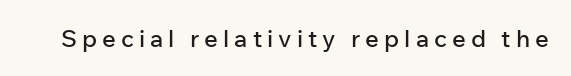
The image shows 24 px text type, upright; set unusually wide letter spacing (+0.21 em), not underlined.
